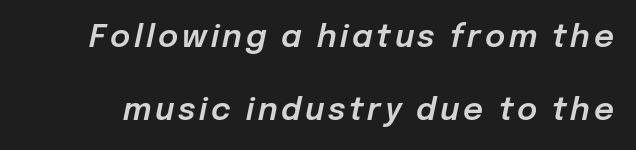
The specimen omits any rule beneath the text block's lines. The letters advance in unequal steps, a hallmark of proportional type. Is there much room between lines? Yes — plenty of vertical air separates them. When letters slant like this, we call the style italic.
